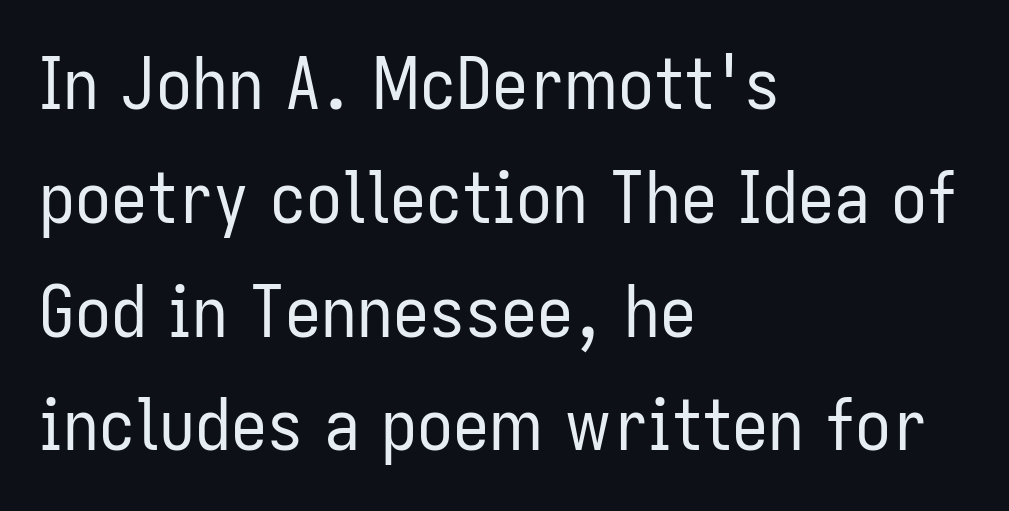
The image shows 72 px regular-weight, condensed sans-serif type, upright; set left-aligned, normal line spacing (1.58x), normal letter spacing, not underlined; low stroke contrast and a medium x-height.
